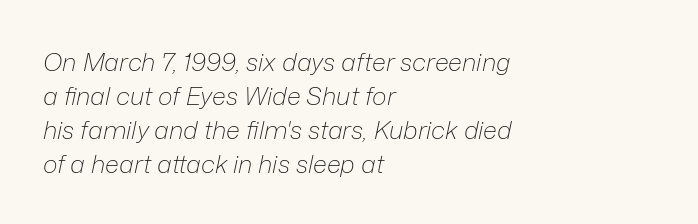
Q: Is the text bold? A: No.
Q: Is the text italic (slanted)? A: Yes, it leans right by about 12 degrees.
Q: Is the text underlined? A: No.
Q: How is the paragraph aligned? A: Left-aligned.
Q: Is the spacing between letters normal or unusually wide? A: Normal.
Q: Is the spacing between lines tight, normal or loose? A: Normal.
